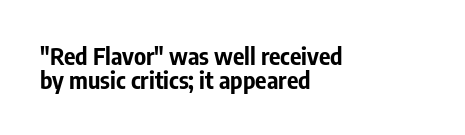
Q: Is the text bold? A: Yes.
Q: Is the text italic (slanted)? A: No, it is upright.
Q: Is the text underlined? A: No.
Q: How is the paragraph aligned? A: Left-aligned.
Q: Is the spacing between letters normal or unusually wide? A: Normal.
Q: Is the spacing between lines tight, normal or loose? A: Tight.
